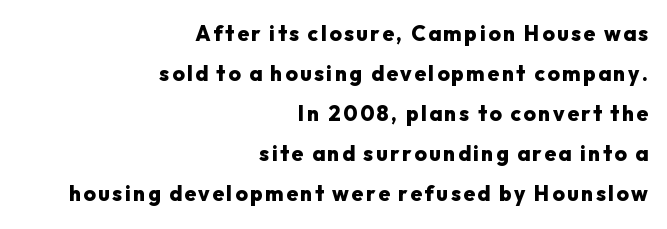
The image shows 21 px bold type, upright; set right-aligned, loose line spacing (1.9x), not underlined.
